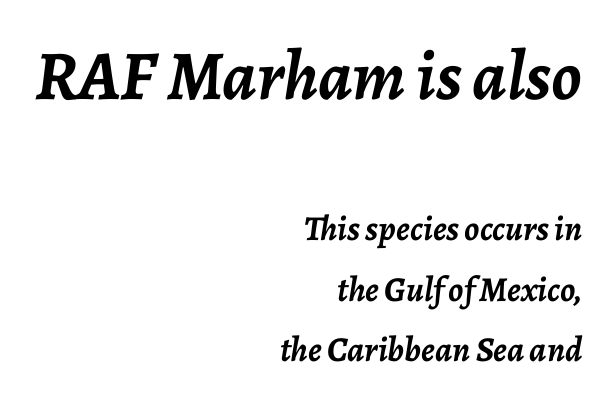
Q: Is the text bold? A: Yes.
Q: Is the text italic (slanted)? A: Yes, it leans right by about 7 degrees.
Q: Is the text underlined? A: No.
Q: How is the paragraph aligned? A: Right-aligned.
Q: Is the spacing between letters normal or unusually wide? A: Normal.
Q: Which block of text is set in a larger size, the first (top) or the second (bottom)? A: The first (top) one.
Q: Width (condensed, normal, or wide)? A: Normal.
Q: Stroke contrast? A: Low.
Q: x-height? A: Medium.
Q: Monospaced? A: No.
